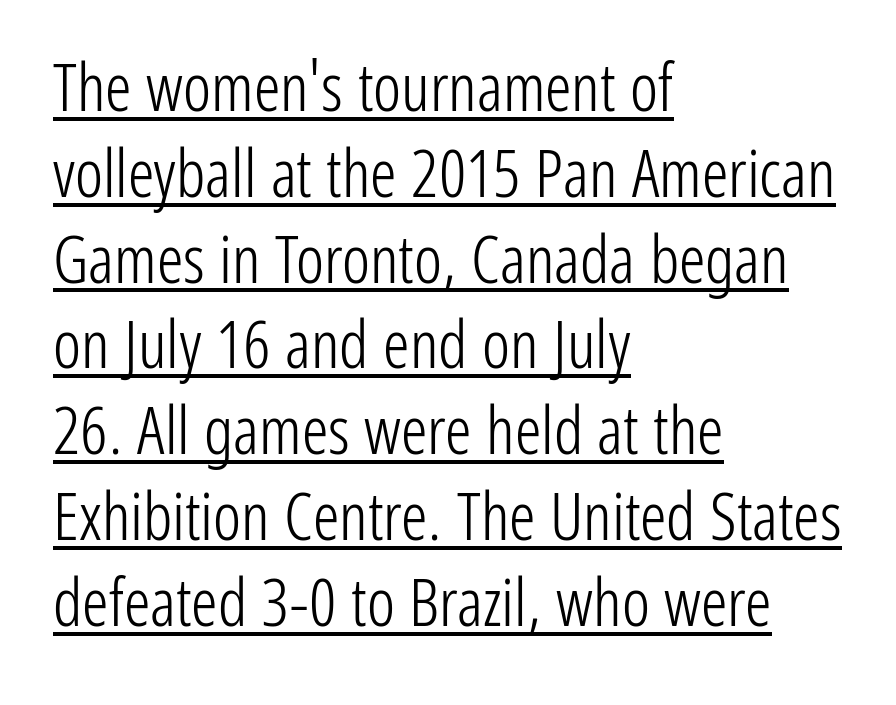
{"serif": "no", "italic": "no", "bold": "no", "weight": "light", "width": "condensed", "stroke_contrast": "low", "x_height": "medium", "monospaced": "no", "underline": "yes", "align": "left", "line_spacing": "normal", "line_spacing_ratio": 1.3, "letter_spacing": "normal", "letter_spacing_em": 0.0, "glyph_px": 66}
